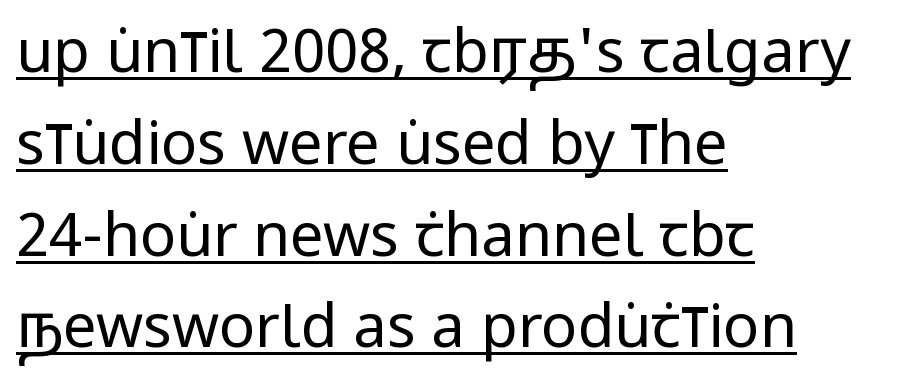
{"serif": "no", "italic": "no", "bold": "no", "weight": "regular", "width": "condensed", "stroke_contrast": "low", "x_height": "large", "monospaced": "no", "underline": "yes", "align": "left", "line_spacing": "normal", "line_spacing_ratio": 1.53, "letter_spacing": "normal", "letter_spacing_em": 0.0, "glyph_px": 60}
